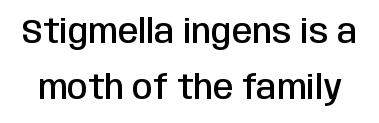
The image shows 33 px semibold, condensed sans-serif type, upright; set normal line spacing (1.69x), normal letter spacing, not underlined; low stroke contrast and a large x-height.
